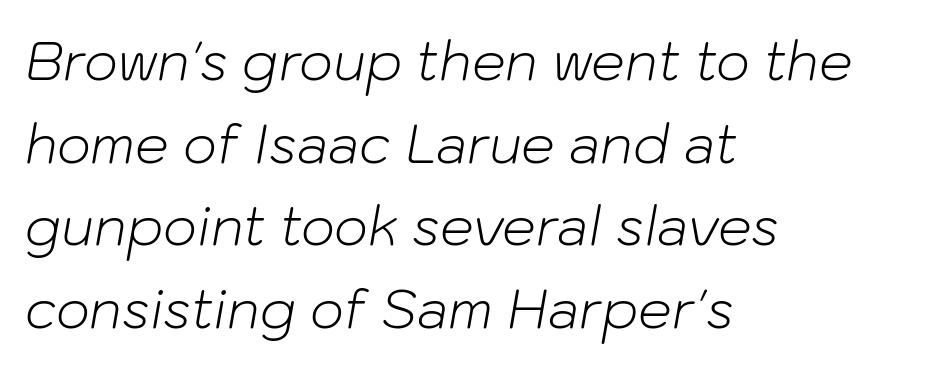
The ragged edge is on the right, which tells us the setting is flush left. The rows are spaced the way most documents space them. Proportional: the letters do not fall into vertical columns. Characters follow at the spacing the type designer built in.
